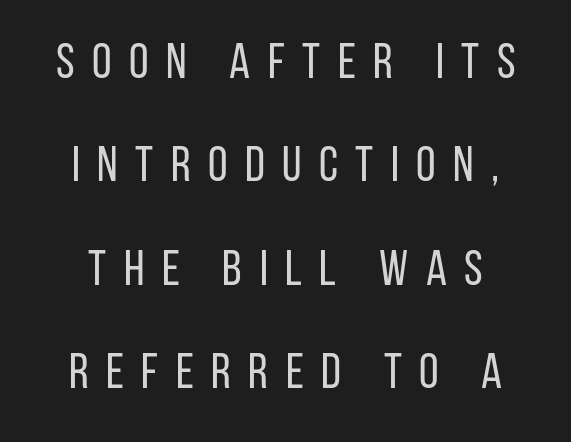
Q: Is the text bold? A: No.
Q: Is the text italic (slanted)? A: No, it is upright.
Q: Is the typeface a serif or a sans-serif typeface? A: Sans-serif.
Q: Is the text underlined? A: No.
Q: Is the spacing between letters normal or unusually wide? A: Unusually wide.
Q: Is the spacing between lines tight, normal or loose? A: Loose.
Q: Width (condensed, normal, or wide)? A: Condensed.
Q: Stroke contrast? A: Low.
Q: x-height? A: Large.
Q: Monospaced? A: No.
